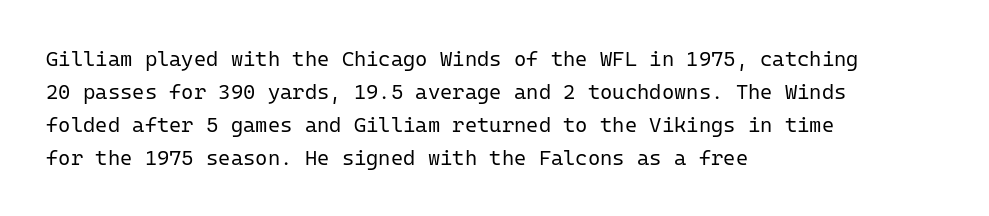
Q: Is the text bold? A: No.
Q: Is the text italic (slanted)? A: No, it is upright.
Q: Is the text underlined? A: No.
Q: How is the paragraph aligned? A: Left-aligned.
Q: Is the spacing between letters normal or unusually wide? A: Normal.
Q: Is the spacing between lines tight, normal or loose? A: Normal.
